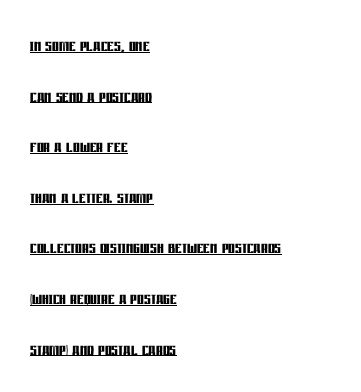
Tracking here is standard; glyphs follow each other at the usual distance. Does the weight exceed regular? Yes, all the way to bold. Horizontal alignment here is leftward, the default for most running prose. Check the space under the baseline: a stroke is drawn there. The letters stand upright; this is a roman face. Interline gaps are noticeably wide in this sample.
